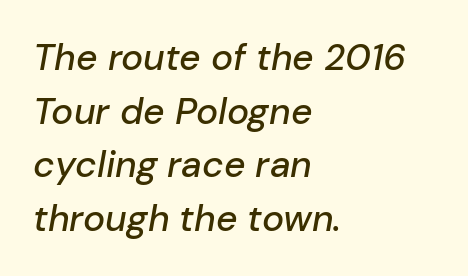
Q: Is the text italic (slanted)? A: Yes, it leans right by about 10 degrees.
Q: Is the text underlined? A: No.
Q: How is the paragraph aligned? A: Left-aligned.
Q: Is the spacing between letters normal or unusually wide? A: Normal.
Q: Is the spacing between lines tight, normal or loose? A: Normal.
Q: Width (condensed, normal, or wide)? A: Normal.
Q: Stroke contrast? A: Low.
Q: x-height? A: Medium.
Q: Monospaced? A: No.
